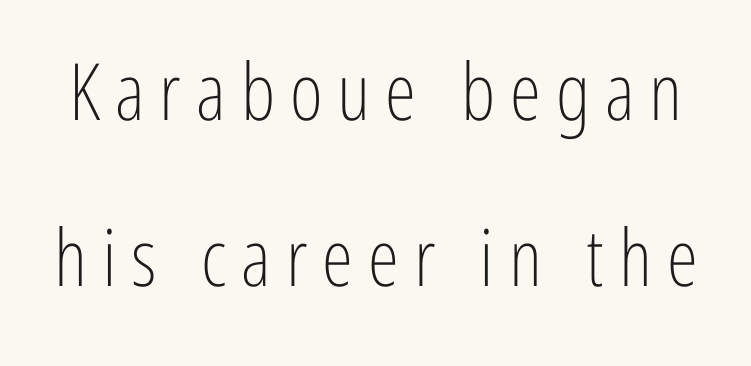
Q: Is the text bold? A: No.
Q: Is the text italic (slanted)? A: No, it is upright.
Q: Is the typeface a serif or a sans-serif typeface? A: Sans-serif.
Q: Is the text underlined? A: No.
Q: Is the spacing between lines tight, normal or loose? A: Loose.
Q: Width (condensed, normal, or wide)? A: Condensed.
Q: Stroke contrast? A: Low.
Q: x-height? A: Medium.
Q: Monospaced? A: No.
